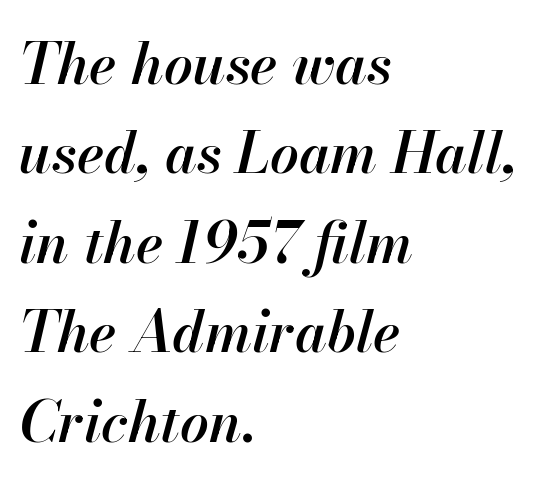
The image shows 57 px semibold type, italic (leaning right); set left-aligned, normal line spacing (1.57x), normal letter spacing, not underlined; high stroke contrast and a small x-height.
